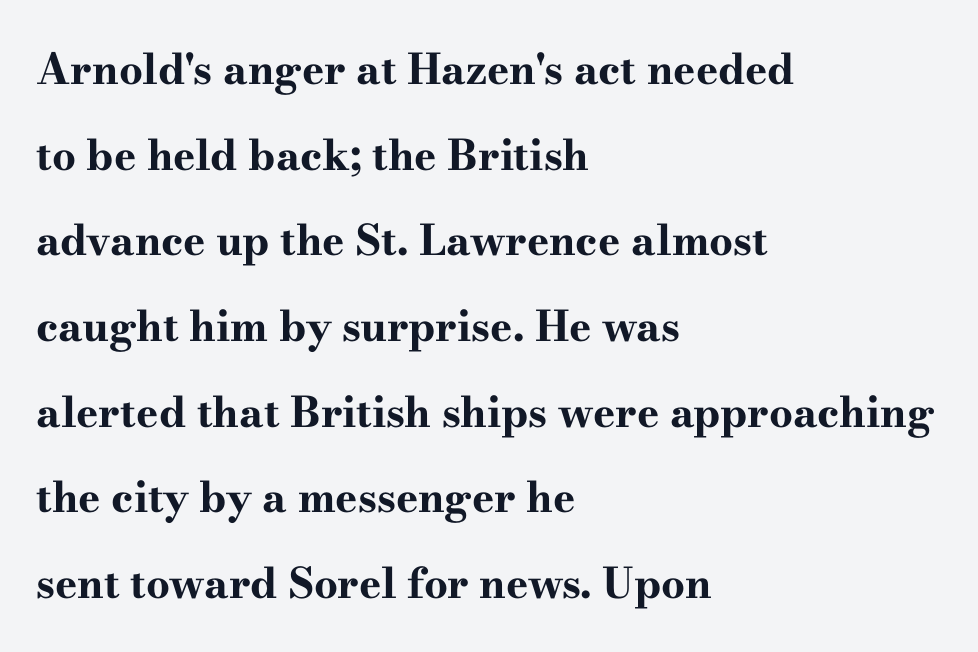
Q: Is the text bold? A: Yes.
Q: Is the text italic (slanted)? A: No, it is upright.
Q: Is the typeface a serif or a sans-serif typeface? A: Serif.
Q: Is the text underlined? A: No.
Q: How is the paragraph aligned? A: Left-aligned.
Q: Is the spacing between letters normal or unusually wide? A: Normal.
Q: Is the spacing between lines tight, normal or loose? A: Loose.
Q: Width (condensed, normal, or wide)? A: Wide.
Q: Stroke contrast? A: High.
Q: x-height? A: Small.
Q: Monospaced? A: No.
